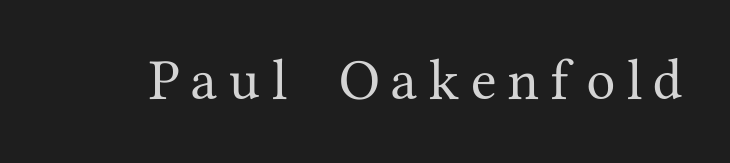
Has an underline been added? It has not. The tracking reads as deliberately expanded to a designer's eye. Characters remain perfectly vertical along every line. Do the characters align in a grid? No, the font is proportional. Font category for this specimen: serif.
